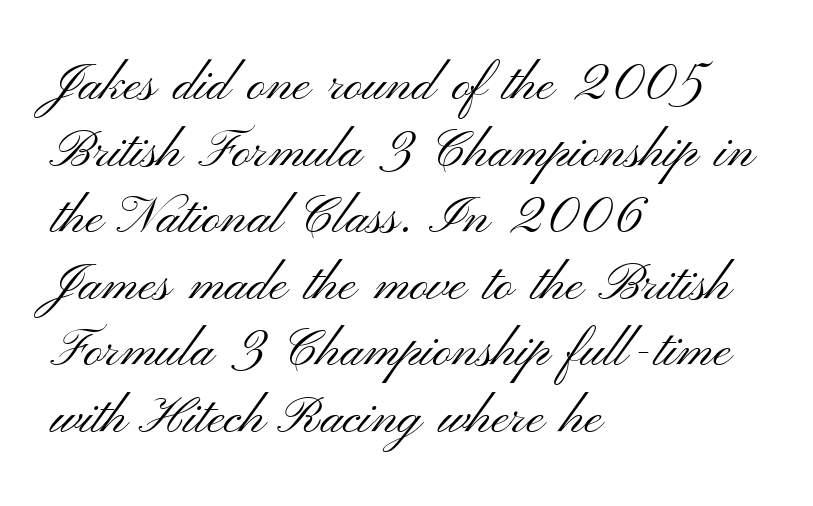
Q: Is the text bold? A: No.
Q: Is the text italic (slanted)? A: Yes.
Q: Is the typeface a serif or a sans-serif typeface? A: Sans-serif.
Q: Is the text underlined? A: No.
Q: How is the paragraph aligned? A: Left-aligned.
Q: Is the spacing between letters normal or unusually wide? A: Normal.
Q: Is the spacing between lines tight, normal or loose? A: Normal.
Q: Width (condensed, normal, or wide)? A: Wide.
Q: Stroke contrast? A: Medium.
Q: x-height? A: Small.
Q: Monospaced? A: No.
